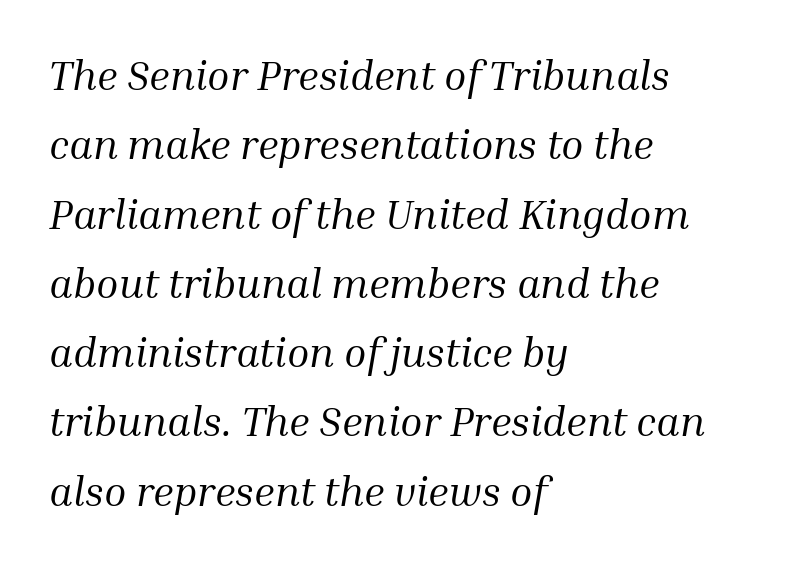
Q: Is the text bold? A: No.
Q: Is the text italic (slanted)? A: Yes, it leans right by about 10 degrees.
Q: Is the typeface a serif or a sans-serif typeface? A: Serif.
Q: Is the text underlined? A: No.
Q: How is the paragraph aligned? A: Left-aligned.
Q: Is the spacing between letters normal or unusually wide? A: Normal.
Q: Is the spacing between lines tight, normal or loose? A: Normal.
Q: Width (condensed, normal, or wide)? A: Normal.
Q: Stroke contrast? A: Medium.
Q: x-height? A: Medium.
Q: Monospaced? A: No.
